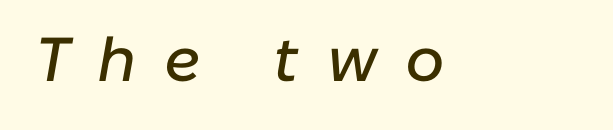
{"italic": "yes", "lean": "right", "slant_degrees": 10, "width": "normal", "stroke_contrast": "low", "x_height": "medium", "monospaced": "no", "underline": "no", "letter_spacing": "wide", "letter_spacing_em": 0.45, "glyph_px": 62}
